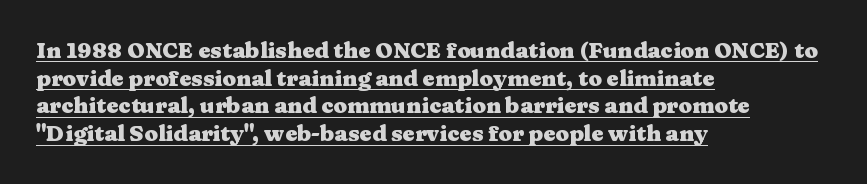
The image shows 22 px bold type, upright; set left-aligned, normal line spacing (1.26x), normal letter spacing, underlined.
